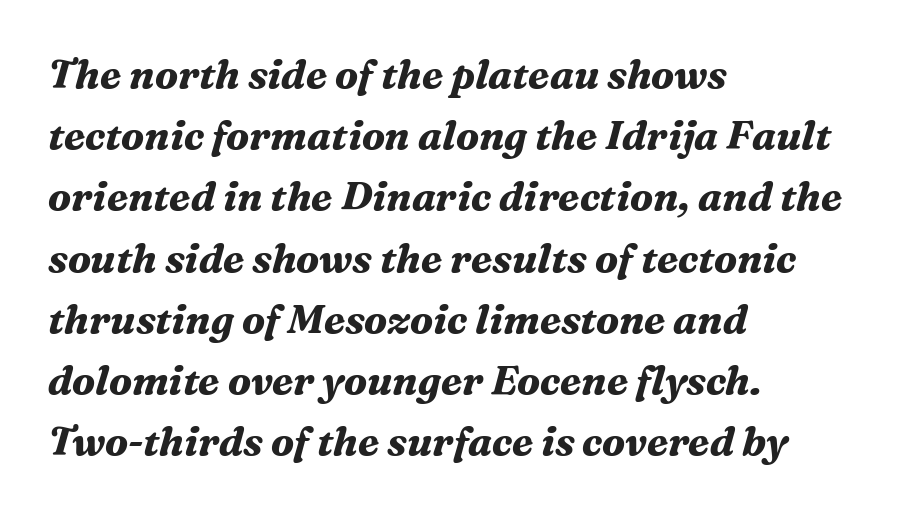
{"serif": "yes", "italic": "yes", "lean": "right", "slant_degrees": 16, "bold": "yes", "weight": "bold", "width": "normal", "stroke_contrast": "medium", "x_height": "medium", "monospaced": "no", "underline": "no", "align": "left", "line_spacing": "normal", "line_spacing_ratio": 1.53, "letter_spacing": "normal", "letter_spacing_em": 0.0, "glyph_px": 40}
